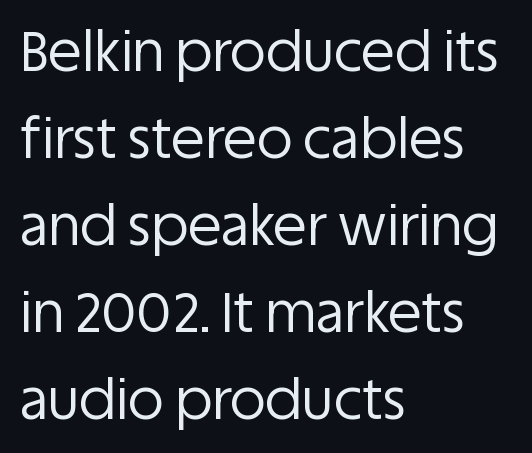
The image shows 55 px regular-weight sans-serif type, upright; set left-aligned, normal line spacing (1.58x), normal letter spacing, not underlined; low stroke contrast and a large x-height.
